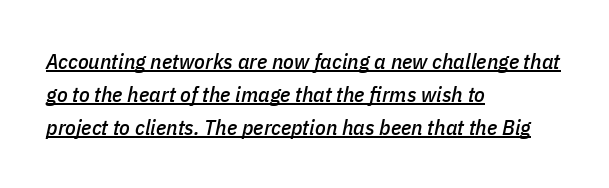
A typesetter would call this zero additional tracking. Compared with typical paragraphs, the rows here are spaced about the same. Does a line run under the words? Yes, clearly. Every row of glyphs begins at an identical x-position on the left.
